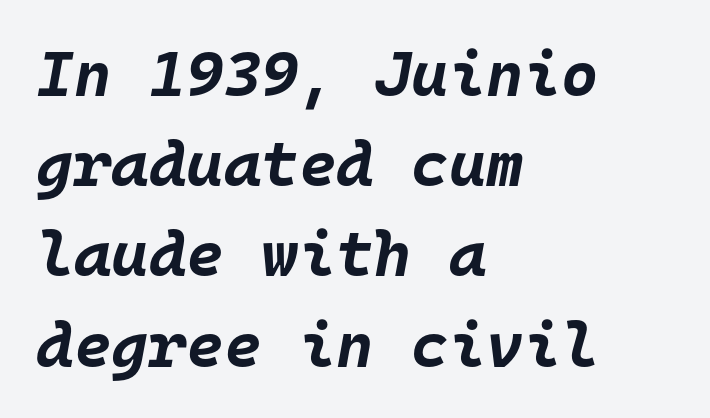
Stroke thickness is high; the sample reads as a true bold. Vertical spacing — default. The paragraph has a hard left edge and a soft right edge. Descenders hang freely into open space. The rendering keeps characters at their native spacing.
